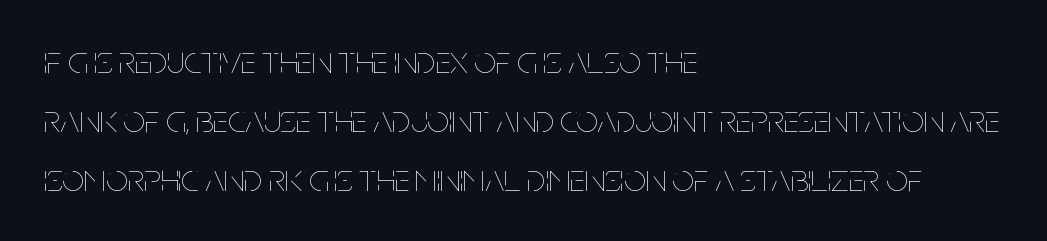
The letters look calm and open, with moderate or lighter stems. This sample has the flowing, uneven cadence of proportional lettering. Every row of glyphs begins at an identical x-position on the left. Characters follow at the spacing the type designer built in. Notice how descenders clear the ascenders below comfortably — that's standard leading. Tall strokes in this sample are plumb rather than angled.
